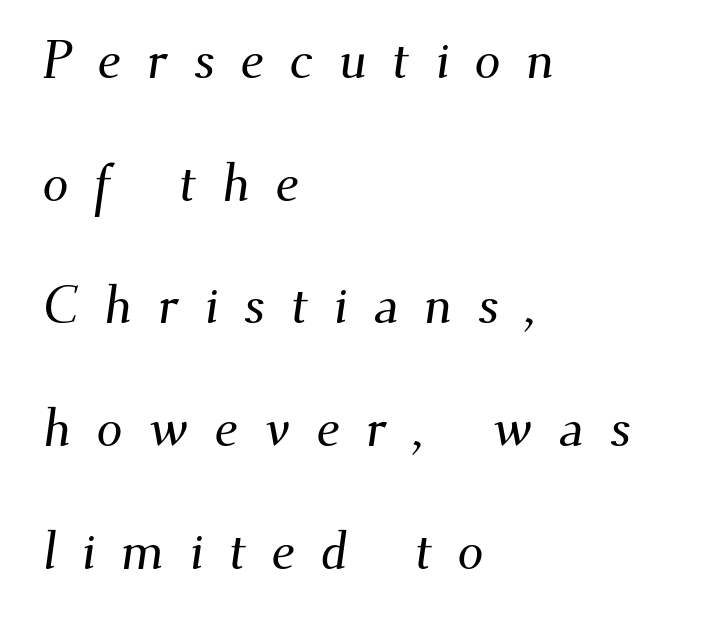
Looks like regular typesetting: each glyph gets only the width it needs. Vertical spacing — loose. Glyph-to-glyph distance is far greater than everyday printed text. Leftover space on each line is placed entirely after the last word.
